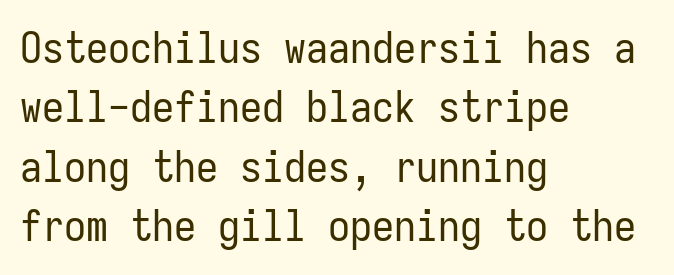
The characters are drawn with everyday or finer stroke widths. The line texture is even and compact thanks to regular tracking. The lines are quadded left. Think of a typewriter: that constant character pitch is what you see here. This is the regular roman posture of the typeface.
